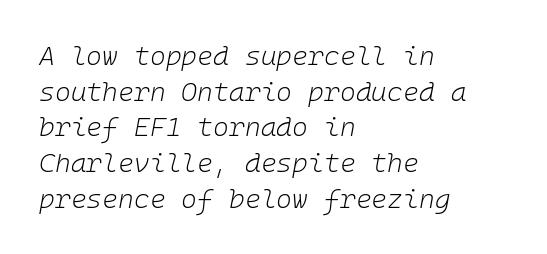
{"italic": "yes", "lean": "right", "slant_degrees": 10, "bold": "no", "underline": "no", "align": "left", "line_spacing": "normal", "line_spacing_ratio": 1.32, "letter_spacing": "normal", "letter_spacing_em": 0.0, "glyph_px": 27}
